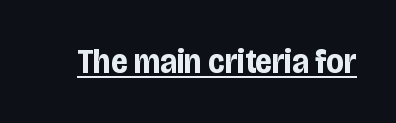
{"serif": "no", "italic": "no", "bold": "yes", "weight": "bold", "width": "condensed", "stroke_contrast": "low", "x_height": "large", "monospaced": "no", "underline": "yes", "letter_spacing": "normal", "letter_spacing_em": 0.0, "glyph_px": 35}
